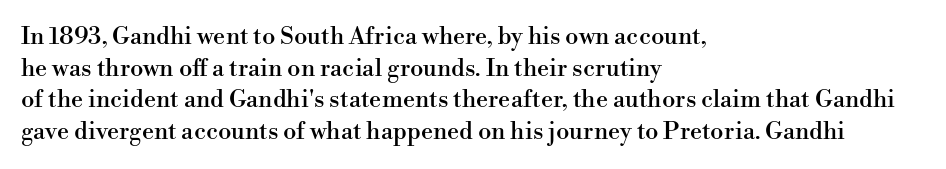
{"italic": "no", "underline": "no", "align": "left", "line_spacing": "normal", "line_spacing_ratio": 1.32, "letter_spacing": "normal", "letter_spacing_em": 0.0, "glyph_px": 24}
